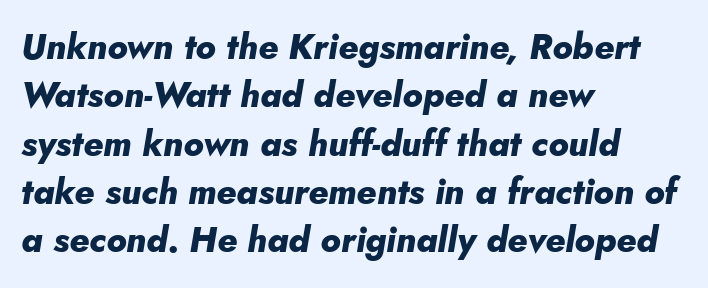
{"italic": "yes", "lean": "right", "slant_degrees": 10, "bold": "yes", "weight": "heavy", "width": "normal", "stroke_contrast": "low", "x_height": "small", "monospaced": "no", "underline": "no", "align": "left", "line_spacing": "normal", "line_spacing_ratio": 1.38, "letter_spacing": "normal", "letter_spacing_em": 0.0, "glyph_px": 35}
